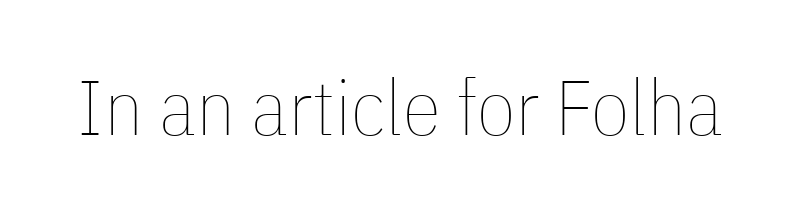
The letterforms sit at book weight or below. Any mark beneath the type? The region is blank. The letterforms sit shoulder to shoulder at normal distance. This sample uses an upright cut, with every glyph sitting square on the baseline.
